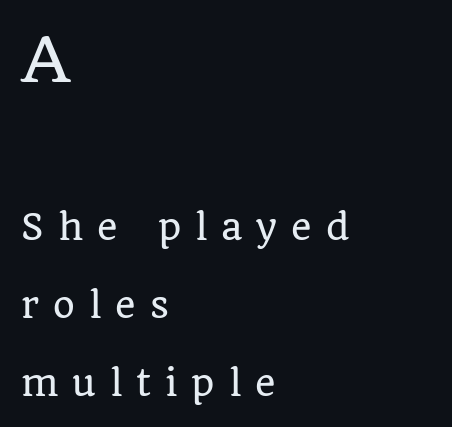
{"serif": "yes", "italic": "no", "width": "normal", "stroke_contrast": "low", "x_height": "large", "monospaced": "no", "underline": "no", "align": "left", "line_spacing": "loose", "line_spacing_ratio": 2.22, "letter_spacing": "wide", "letter_spacing_em": 0.4, "larger_block": "first", "size_ratio": 1.74, "glyph_px": 61}
